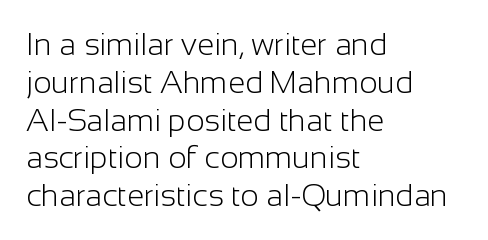
{"serif": "no", "italic": "no", "bold": "no", "weight": "light", "width": "normal", "stroke_contrast": "low", "x_height": "medium", "monospaced": "no", "underline": "no", "align": "left", "line_spacing_ratio": 1.22, "letter_spacing": "normal", "letter_spacing_em": 0.0, "glyph_px": 31}
